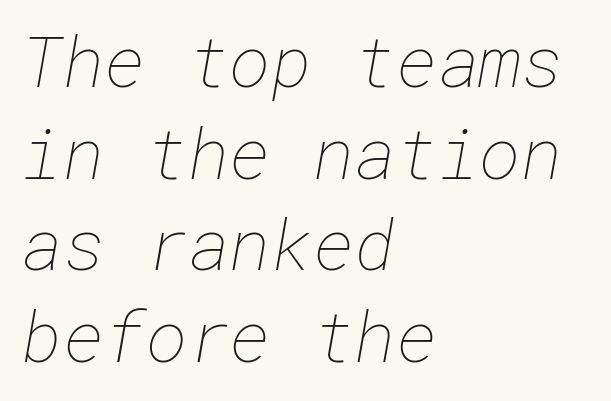
The image shows 71 px thin type; set left-aligned, normal line spacing (1.29x), normal letter spacing, not underlined; low stroke contrast and a medium x-height.
